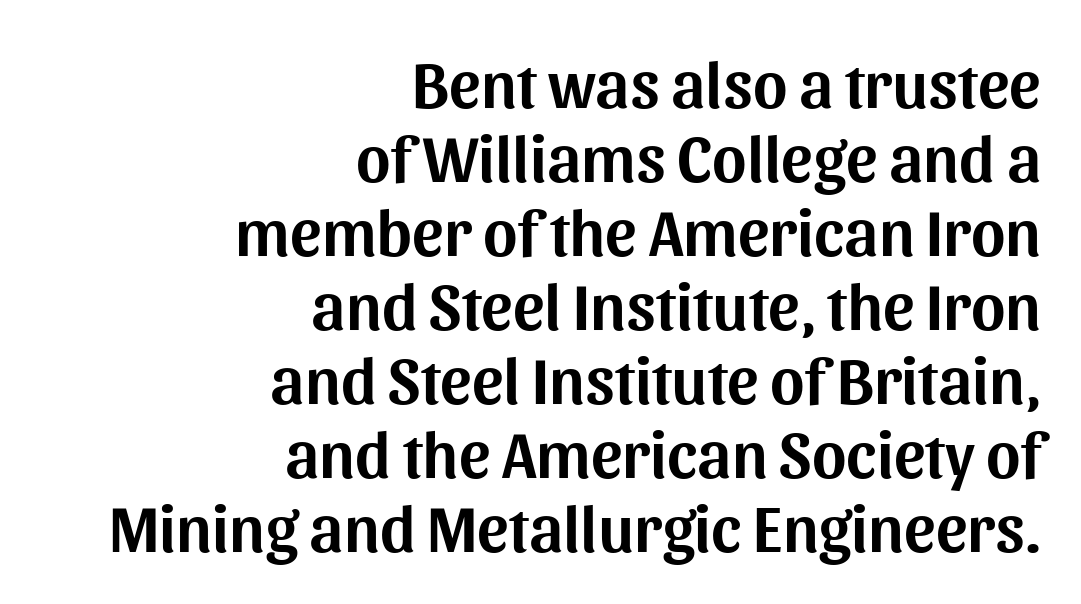
Compared with a flush-left layout, this one pins lines to the opposite, right side. Decoration check: the copy has no underline. One glance says dense: line gaps are narrower than usual. No feet cap the strokes, marking this as sans-serif type. The tracking reads as untouched default to a designer's eye.
